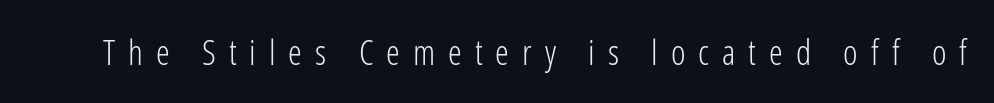
Q: Is the text bold? A: No.
Q: Is the text italic (slanted)? A: No, it is upright.
Q: Is the typeface a serif or a sans-serif typeface? A: Sans-serif.
Q: Is the text underlined? A: No.
Q: Is the spacing between letters normal or unusually wide? A: Unusually wide.
Q: Width (condensed, normal, or wide)? A: Condensed.
Q: Stroke contrast? A: Low.
Q: x-height? A: Medium.
Q: Monospaced? A: No.
